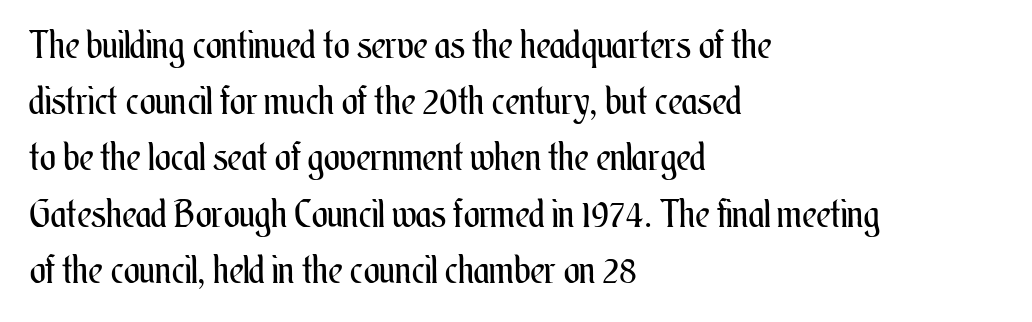
The image shows 38 px regular-weight, condensed type, upright; set left-aligned, normal line spacing (1.48x), normal letter spacing, not underlined; medium stroke contrast and a small x-height.
